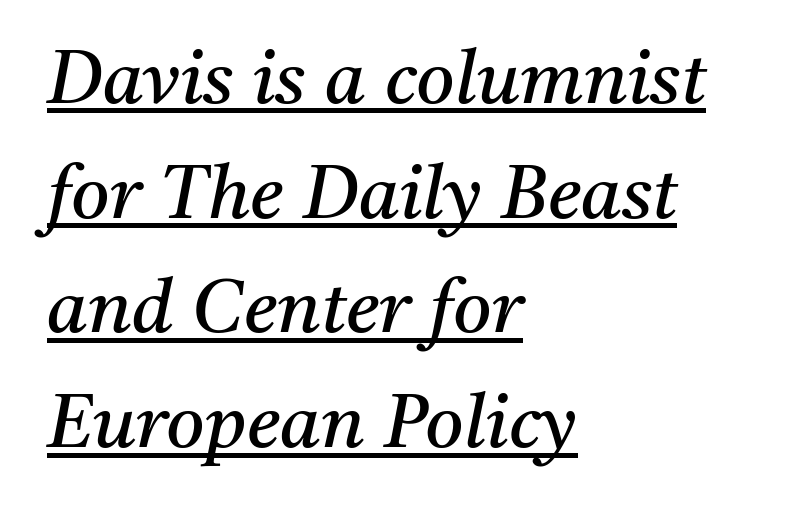
Quick note: italic. The face used here is seriffed, in the tradition of book romans. Is this a fixed-width face? No — the glyphs have proportional, varying widths. Baseline-to-baseline distance is the conventional proportion of letter height. Heft: none added — not bold.
